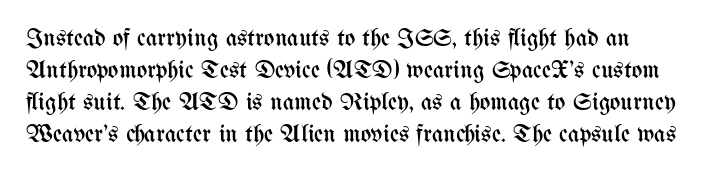
The image shows 25 px text type, upright; set normal line spacing (1.28x), normal letter spacing, not underlined.
